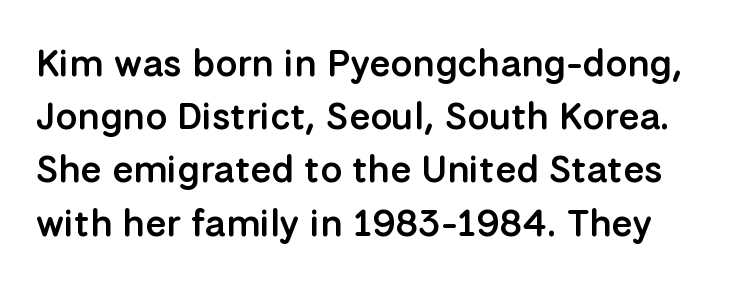
In terms of posture, this sample is upright. Nope, no serifs anywhere on these letters. Firm but not heavy-handed strokes: this text is semibold. Looks like regular typesetting: each glyph gets only the width it needs. The words here are not underlined.
